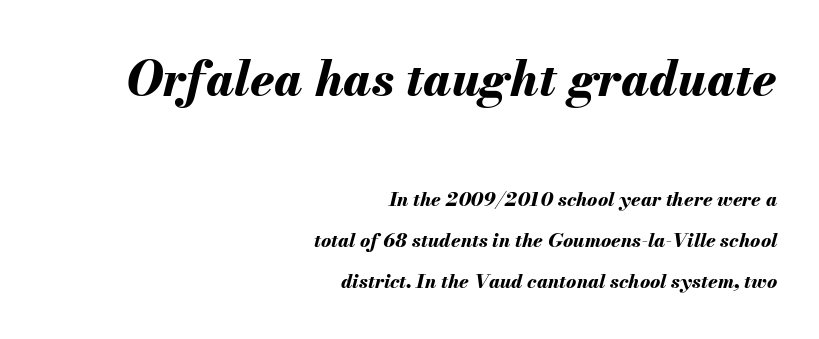
The letterforms sit shoulder to shoulder at normal distance. Chunky letters — that's bold for sure. The block sitting higher on the canvas is the one with enlarged characters. Every character sits at an angle, as italics do.
